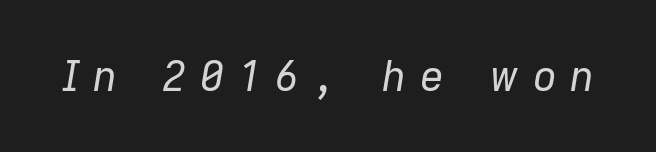
The image shows 42 px regular-weight type, italic (leaning right); set unusually wide letter spacing (+0.32 em), not underlined; low stroke contrast and a medium x-height.
